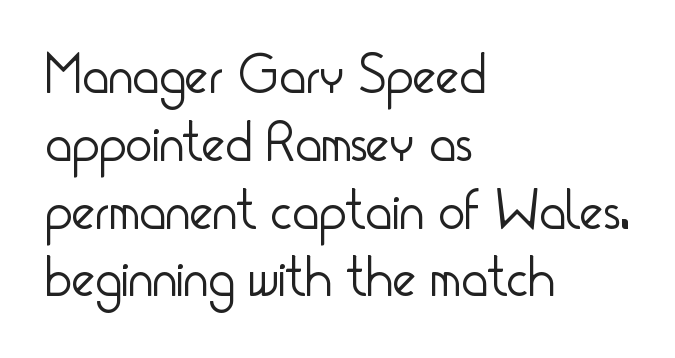
The image shows 56 px light, condensed sans-serif type, upright; set left-aligned, line spacing 1.21x, normal letter spacing, not underlined; low stroke contrast and a small x-height.
